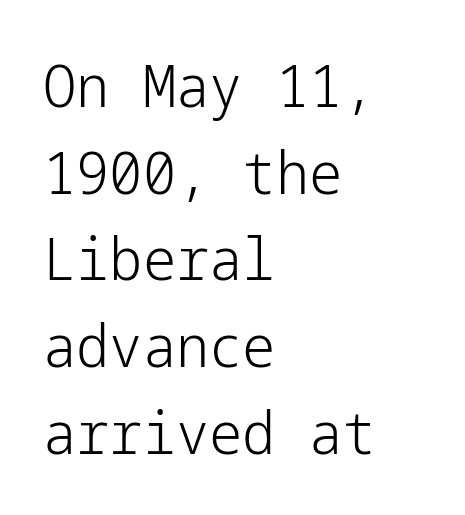
The image shows 59 px light sans-serif type, upright; set left-aligned, normal line spacing (1.47x), normal letter spacing, not underlined; low stroke contrast and a medium x-height.
